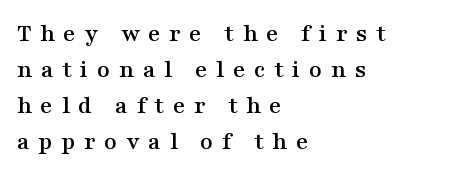
The image shows 26 px text type, upright; set left-aligned, normal line spacing (1.39x), unusually wide letter spacing (+0.33 em), not underlined.
